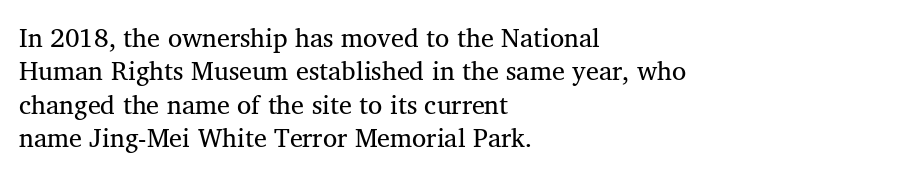
Compared with typical paragraphs, the rows here are spaced about the same. The letters stand straight up with perfectly vertical stems. Short and long lines alike share a common starting point at left. Is the stroke heavy? The answer is a plain regular-or-lighter. In terms of letterspacing, this is plain default setting. Just letters on the line, the space beneath them empty.
